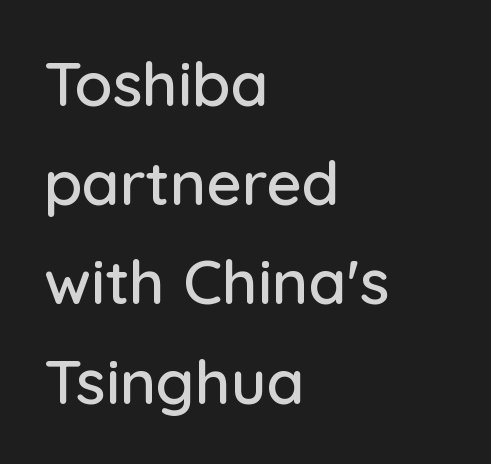
The image shows 62 px sans-serif type, upright; set left-aligned, normal line spacing (1.6x), normal letter spacing, not underlined; low stroke contrast and a medium x-height.
